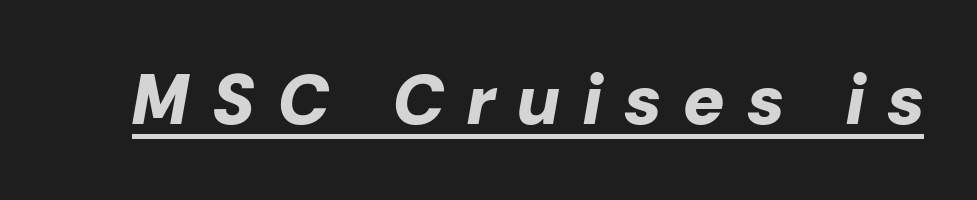
The image shows 70 px bold type, italic (leaning right); set unusually wide letter spacing (+0.35 em), underlined; low stroke contrast and a medium x-height.
